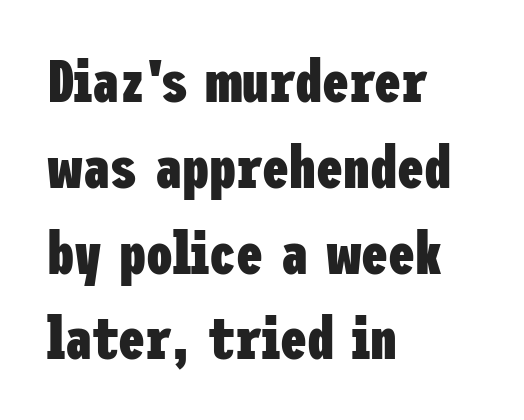
Q: Is the text bold? A: Yes.
Q: Is the text italic (slanted)? A: No, it is upright.
Q: Is the typeface a serif or a sans-serif typeface? A: Sans-serif.
Q: Is the text underlined? A: No.
Q: How is the paragraph aligned? A: Left-aligned.
Q: Is the spacing between letters normal or unusually wide? A: Normal.
Q: Is the spacing between lines tight, normal or loose? A: Normal.
Q: Width (condensed, normal, or wide)? A: Condensed.
Q: Stroke contrast? A: Low.
Q: x-height? A: Medium.
